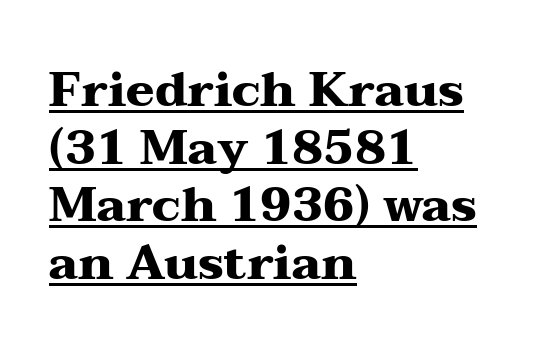
Unlike italic type, these characters show no tilt at all. Bold? Absolutely — the strokes are thick and heavy. Glance below the letters and you will spot a drawn line. You could not count columns in this text — the font is proportionally spaced.
